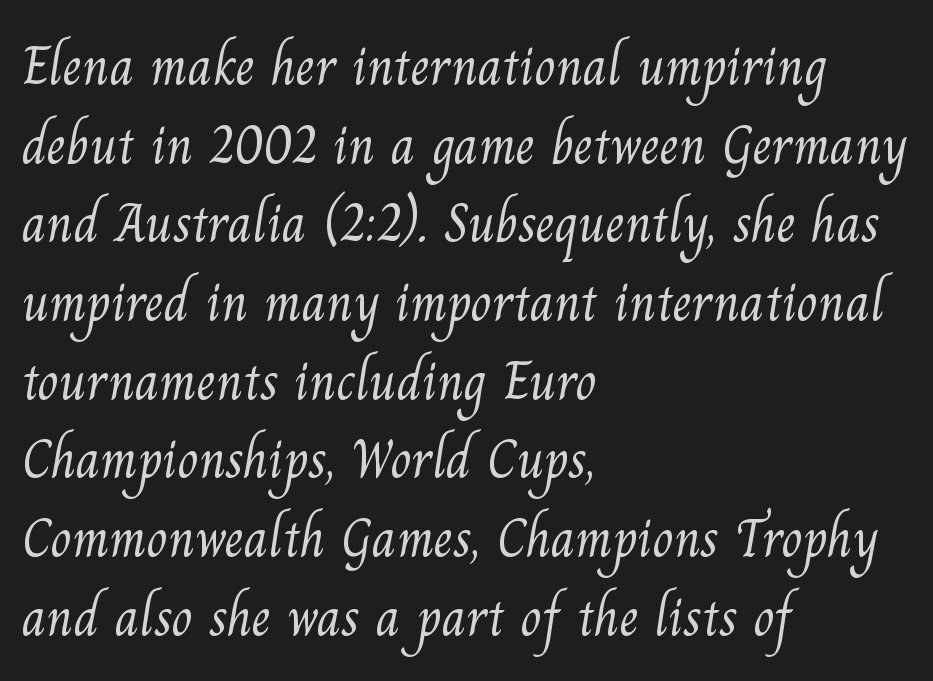
Q: Is the text bold? A: No.
Q: Is the typeface a serif or a sans-serif typeface? A: Serif.
Q: Is the text underlined? A: No.
Q: How is the paragraph aligned? A: Left-aligned.
Q: Is the spacing between letters normal or unusually wide? A: Normal.
Q: Is the spacing between lines tight, normal or loose? A: Normal.
Q: Width (condensed, normal, or wide)? A: Normal.
Q: Stroke contrast? A: Medium.
Q: x-height? A: Small.
Q: Monospaced? A: No.
